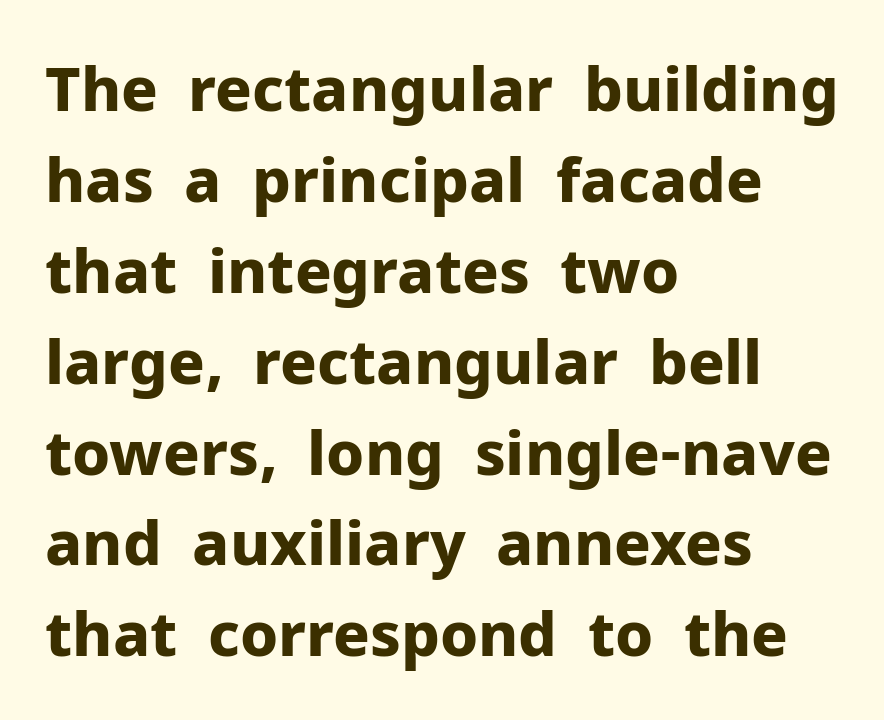
The image shows 61 px bold sans-serif type, upright; set left-aligned, normal line spacing (1.49x), normal letter spacing, not underlined; low stroke contrast and a medium x-height.
